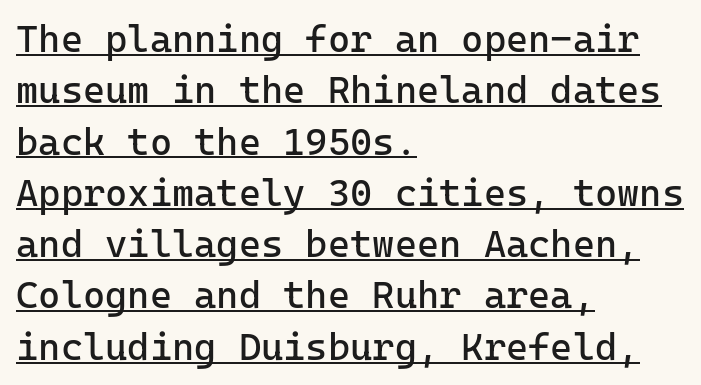
{"serif": "no", "italic": "no", "bold": "no", "weight": "regular", "width": "normal", "stroke_contrast": "low", "x_height": "medium", "monospaced": "yes", "underline": "yes", "align": "left", "line_spacing": "normal", "line_spacing_ratio": 1.35, "letter_spacing": "normal", "letter_spacing_em": 0.0, "glyph_px": 38}
